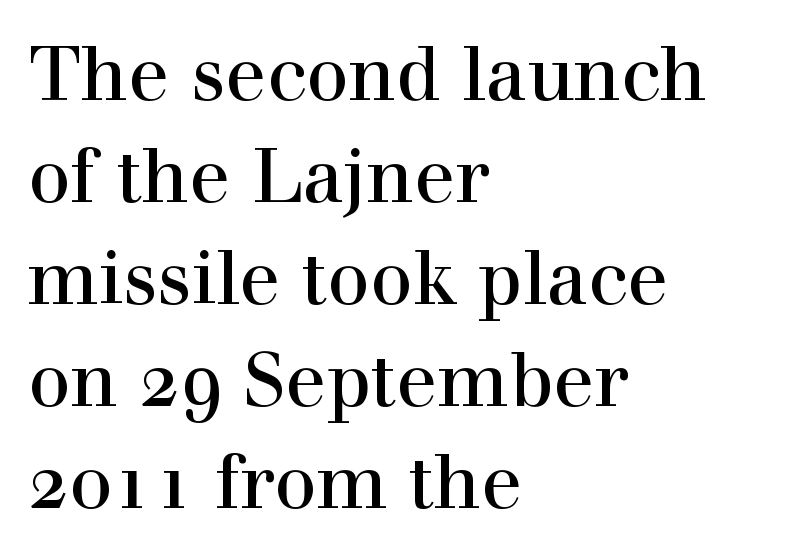
The image shows 75 px serif type, upright; set left-aligned, normal line spacing (1.36x), normal letter spacing, not underlined; a medium x-height.
